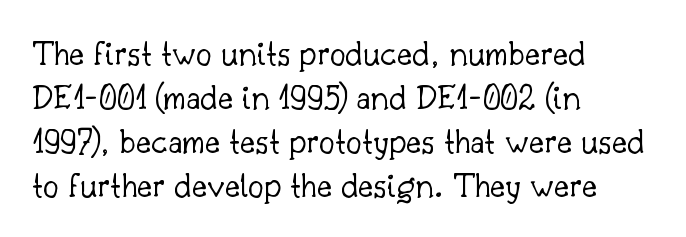
The image shows 36 px light type, upright; set left-aligned, line spacing 1.22x, normal letter spacing, not underlined; low stroke contrast and a small x-height.
